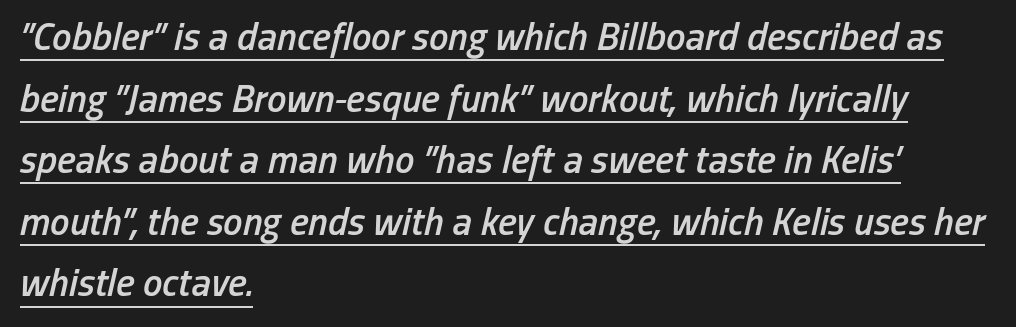
{"italic": "yes", "lean": "right", "slant_degrees": 13, "bold": "semi", "weight": "semibold", "width": "condensed", "stroke_contrast": "low", "x_height": "medium", "monospaced": "no", "underline": "yes", "align": "left", "line_spacing": "normal", "line_spacing_ratio": 1.58, "letter_spacing": "normal", "letter_spacing_em": 0.0, "glyph_px": 39}
